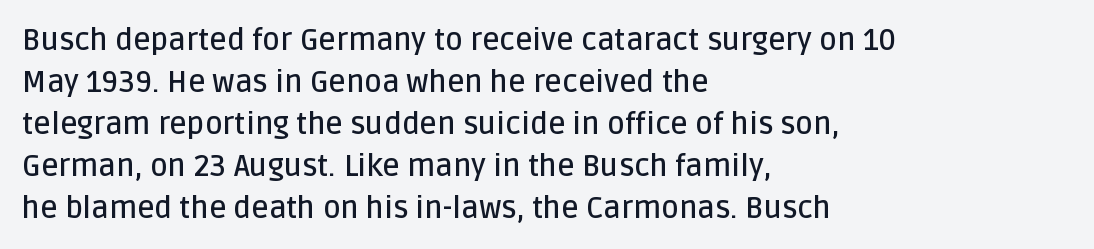
Q: Is the text bold? A: Semi-bold.
Q: Is the text italic (slanted)? A: No, it is upright.
Q: Is the typeface a serif or a sans-serif typeface? A: Sans-serif.
Q: Is the text underlined? A: No.
Q: How is the paragraph aligned? A: Left-aligned.
Q: Is the spacing between letters normal or unusually wide? A: Normal.
Q: Is the spacing between lines tight, normal or loose? A: Normal.
Q: Width (condensed, normal, or wide)? A: Normal.
Q: Stroke contrast? A: Low.
Q: x-height? A: Large.
Q: Monospaced? A: No.
